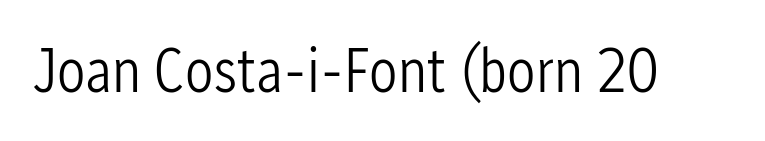
Proportional: the letters do not fall into vertical columns. I'd call this a sans setting — the letters go barefoot. Bold? No — there's no thickening of the strokes. Short note: letters normally spaced. This sample uses an upright cut, with every glyph sitting square on the baseline.
